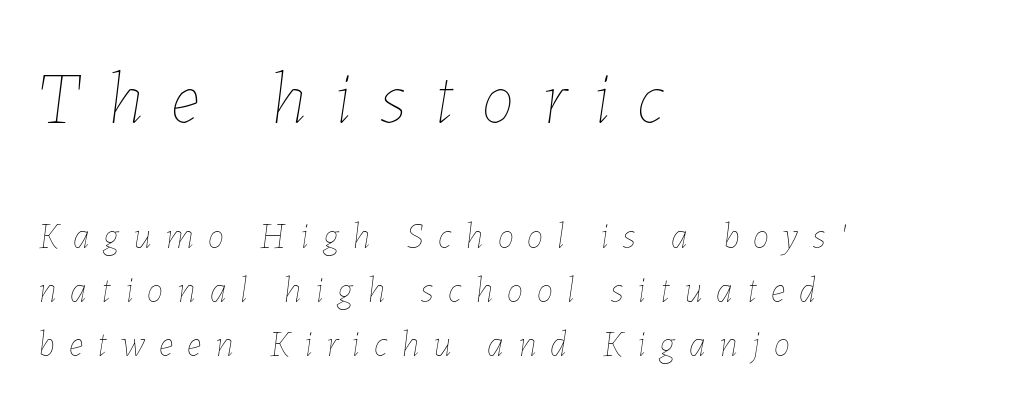
The image shows 74 px thin type, italic (leaning right); set left-aligned, normal line spacing (1.46x), unusually wide letter spacing (+0.38 em), not underlined; the first (top) block is 2.0x larger; low stroke contrast and a medium x-height.
